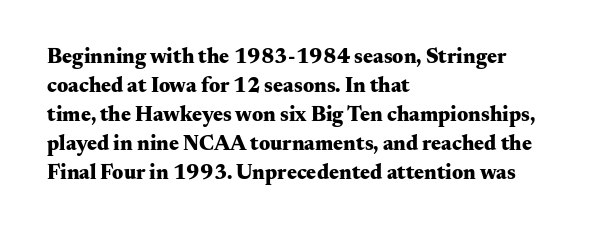
The lines are quadded left. These lines keep a tight, regular rhythm from letter to letter. The gap between lines stays unmarked. It's the straight-up-and-down kind of type. The rendering uses a moderate line-height, typical for paragraphs. Pretty heavy lettering here — definitely bold.
